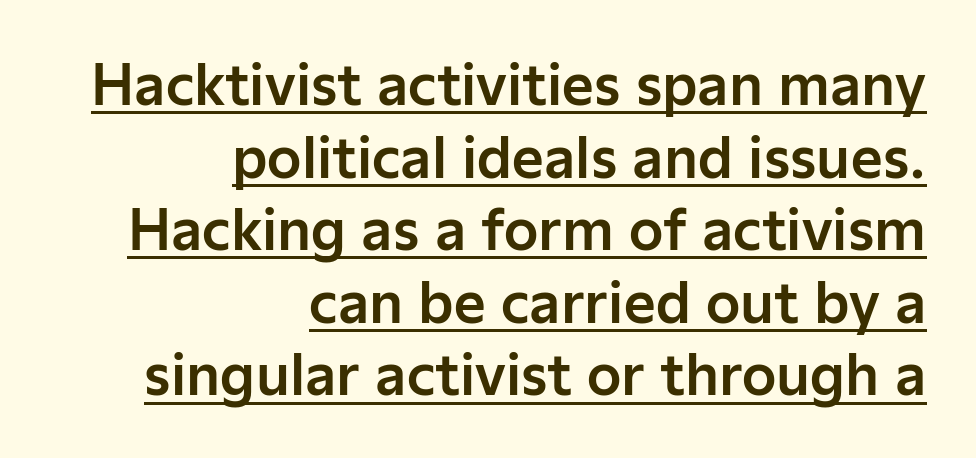
When letters stand straight like this, we call the style roman or upright. Looks like regular typesetting: each glyph gets only the width it needs. You can tell from the bare stems that sans-serif type was used. The paragraph has a hard right edge and a soft left edge.
